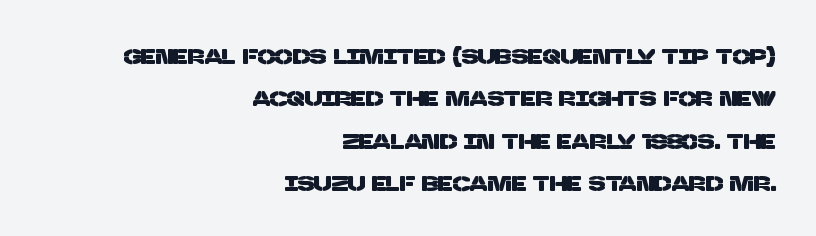
Q: Is the text underlined? A: No.
Q: How is the paragraph aligned? A: Right-aligned.
Q: Is the spacing between letters normal or unusually wide? A: Normal.
Q: Is the spacing between lines tight, normal or loose? A: Loose.
